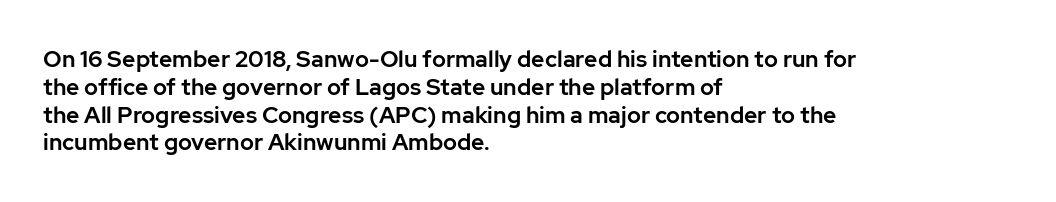
Q: Is the text italic (slanted)? A: No, it is upright.
Q: Is the text underlined? A: No.
Q: How is the paragraph aligned? A: Left-aligned.
Q: Is the spacing between letters normal or unusually wide? A: Normal.
